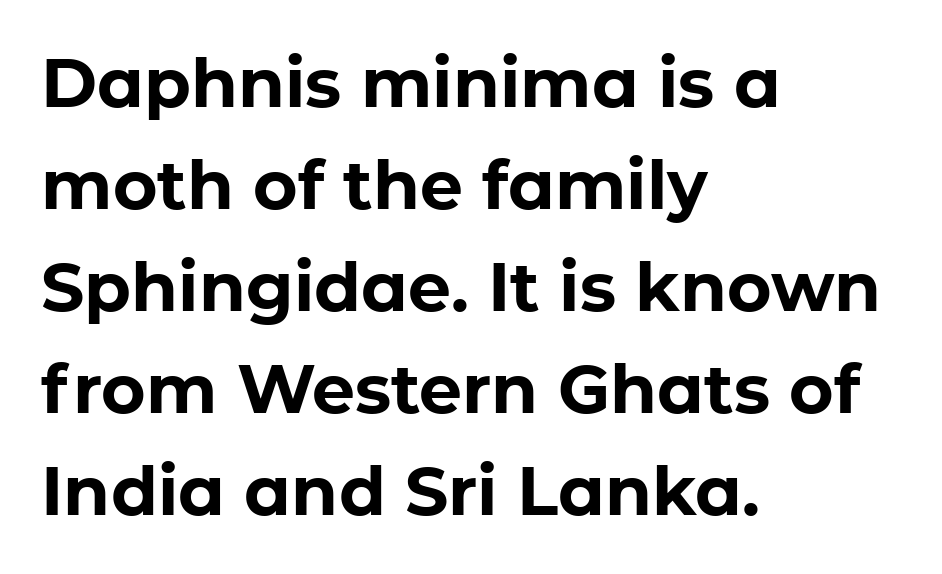
Interline gaps are of average width in this sample. The setting favours the left margin, as ordinary paragraphs usually do. Posture: straight, roman, zero tilt. Are there feet on the stems? There aren't — it's a sans.
